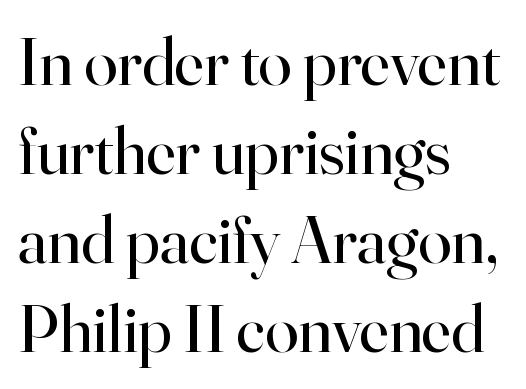
The image shows 68 px regular-weight serif type, upright; set left-aligned, normal line spacing (1.31x), normal letter spacing, not underlined; high stroke contrast and a small x-height.
